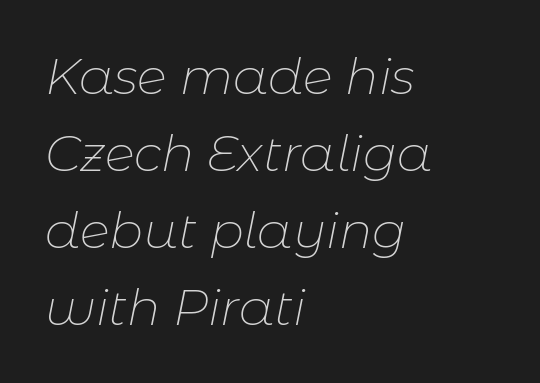
{"italic": "yes", "lean": "right", "slant_degrees": 11, "bold": "no", "weight": "thin", "width": "normal", "stroke_contrast": "low", "x_height": "medium", "monospaced": "no", "underline": "no", "align": "left", "line_spacing": "normal", "line_spacing_ratio": 1.54, "letter_spacing": "normal", "letter_spacing_em": 0.0, "glyph_px": 50}
